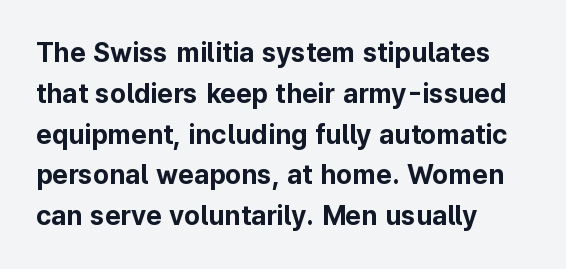
{"italic": "no", "bold": "yes", "underline": "no", "align": "left", "line_spacing": "normal", "line_spacing_ratio": 1.51, "letter_spacing": "normal", "letter_spacing_em": 0.0, "glyph_px": 27}
